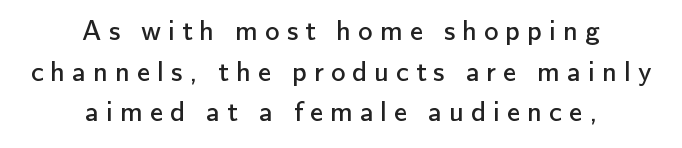
The image shows 29 px regular-weight sans-serif type, upright; set centered, normal line spacing (1.4x), unusually wide letter spacing (+0.24 em), not underlined; low stroke contrast and a small x-height.
